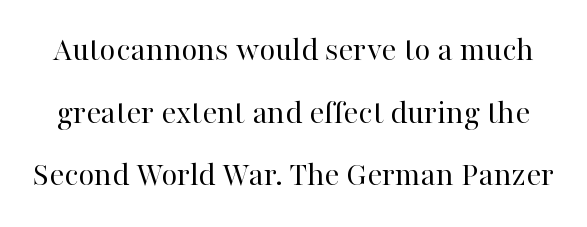
The image shows 35 px regular-weight serif type, upright; set line spacing 1.79x, normal letter spacing, not underlined; high stroke contrast and a medium x-height.
